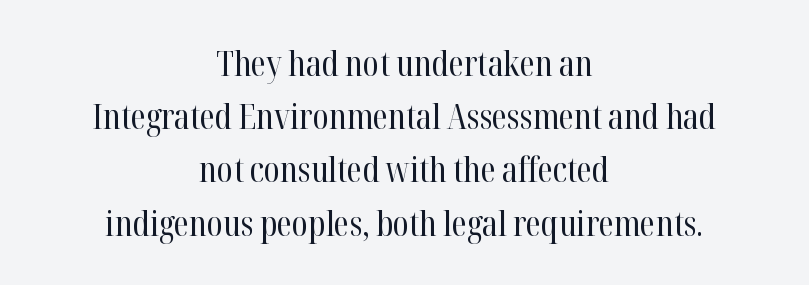
Casual observation: everything's sitting right in the middle. Between one letter and the next there's only the usual sliver of space. Note the varied advance widths — an 'i' is clearly narrower than an 'm'. No letter is thick-stroked: the sample isn't bold.
